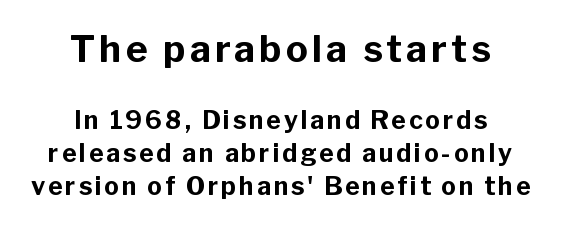
Q: Is the text bold? A: Yes.
Q: Is the text italic (slanted)? A: No, it is upright.
Q: Is the typeface a serif or a sans-serif typeface? A: Sans-serif.
Q: Is the text underlined? A: No.
Q: How is the paragraph aligned? A: Centered.
Q: Is the spacing between lines tight, normal or loose? A: Normal.
Q: Which block of text is set in a larger size, the first (top) or the second (bottom)? A: The first (top) one.
Q: Width (condensed, normal, or wide)? A: Normal.
Q: Stroke contrast? A: Low.
Q: x-height? A: Medium.
Q: Monospaced? A: No.
